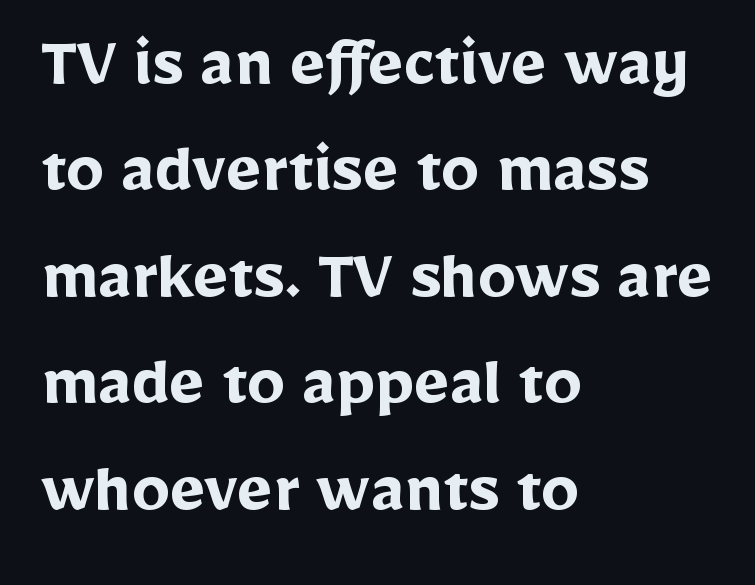
Q: Is the text bold? A: Yes.
Q: Is the text italic (slanted)? A: No, it is upright.
Q: Is the typeface a serif or a sans-serif typeface? A: Sans-serif.
Q: Is the text underlined? A: No.
Q: How is the paragraph aligned? A: Left-aligned.
Q: Is the spacing between letters normal or unusually wide? A: Normal.
Q: Is the spacing between lines tight, normal or loose? A: Normal.
Q: Width (condensed, normal, or wide)? A: Normal.
Q: Stroke contrast? A: Low.
Q: x-height? A: Medium.
Q: Monospaced? A: No.
